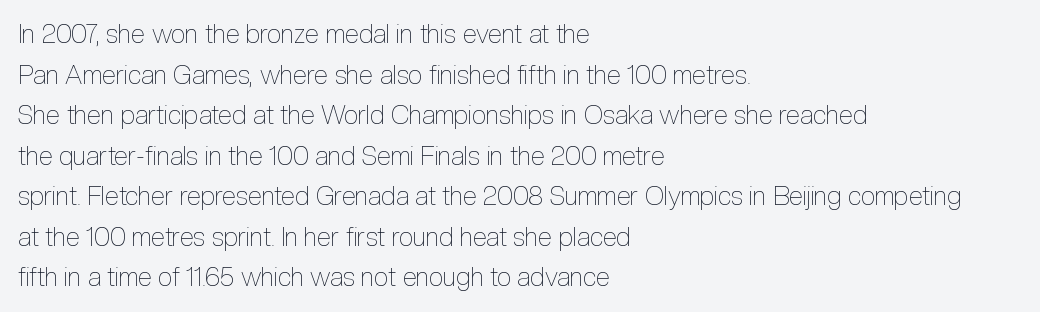
The image shows 26 px text type, upright; set left-aligned, normal line spacing (1.56x), normal letter spacing, not underlined.
